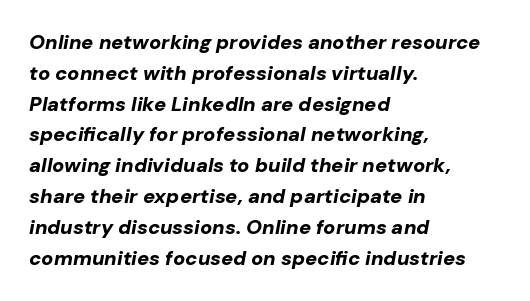
Q: Is the text bold? A: Yes.
Q: Is the text italic (slanted)? A: Yes, it leans right by about 10 degrees.
Q: Is the text underlined? A: No.
Q: How is the paragraph aligned? A: Left-aligned.
Q: Is the spacing between letters normal or unusually wide? A: Normal.
Q: Is the spacing between lines tight, normal or loose? A: Normal.
